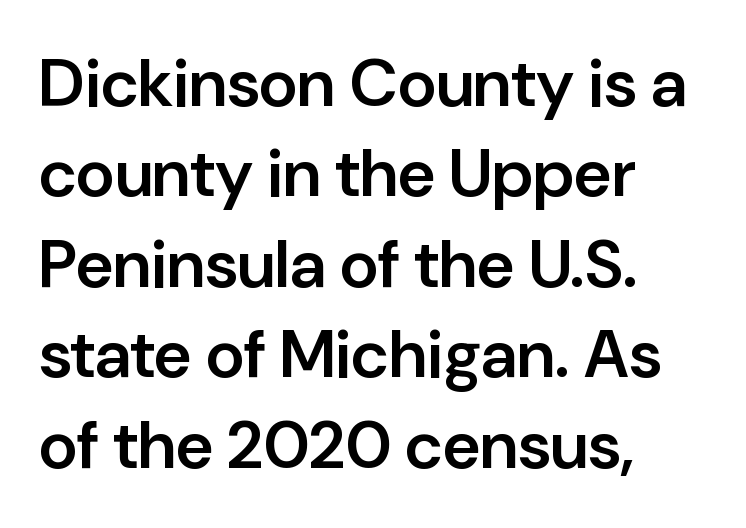
Q: Is the text bold? A: Semi-bold.
Q: Is the text italic (slanted)? A: No, it is upright.
Q: Is the typeface a serif or a sans-serif typeface? A: Sans-serif.
Q: Is the text underlined? A: No.
Q: How is the paragraph aligned? A: Left-aligned.
Q: Is the spacing between letters normal or unusually wide? A: Normal.
Q: Is the spacing between lines tight, normal or loose? A: Normal.
Q: Width (condensed, normal, or wide)? A: Normal.
Q: Stroke contrast? A: Low.
Q: x-height? A: Medium.
Q: Monospaced? A: No.
